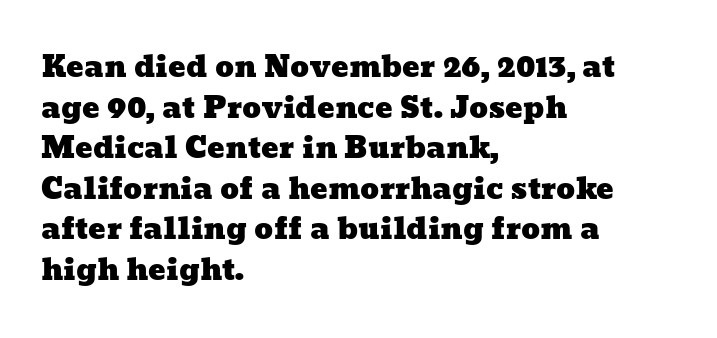
{"width": "wide", "stroke_contrast": "low", "x_height": "medium", "monospaced": "no", "underline": "no", "align": "left", "line_spacing": "normal", "line_spacing_ratio": 1.4, "letter_spacing": "normal", "letter_spacing_em": 0.0, "glyph_px": 29}
